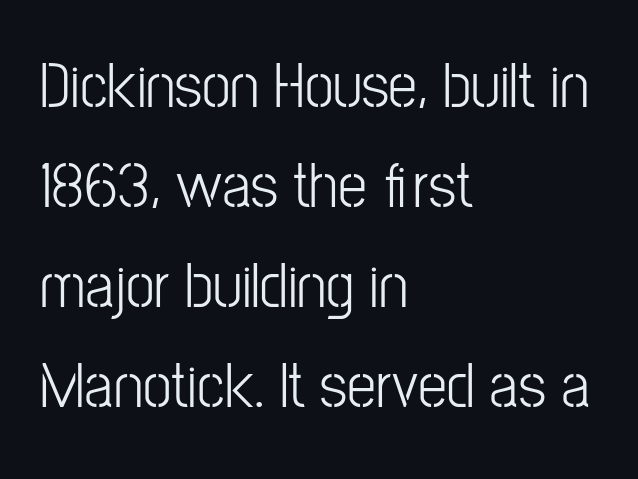
The image shows 65 px condensed sans-serif type, upright; set left-aligned, normal line spacing (1.54x), normal letter spacing, not underlined; low stroke contrast and a medium x-height.
